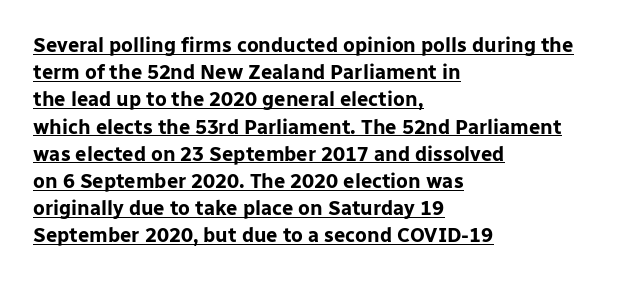
Letter spacing: default. Is there an underline? Yes — a line sits under the letters. Reading down the column, the eye jumps a familiar distance to each next line. Typographic density is high because the face is bold. Upright lettering throughout. The lines are quadded left.
